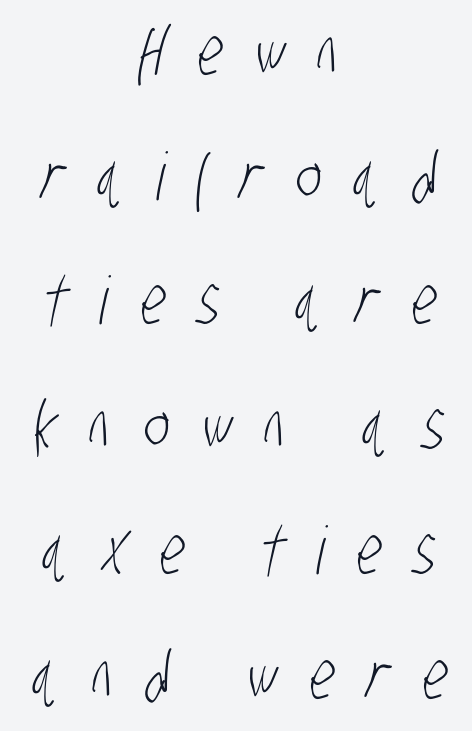
The letters advance in unequal steps, a hallmark of proportional type. The letterforms stand isolated, each surrounded by extra space. Weight: not bold — regular or lighter. Is the block centered? Yes — each line is placed symmetrically about the middle. Decoration check: the copy has no underline. This sample uses a sans-serif face.
